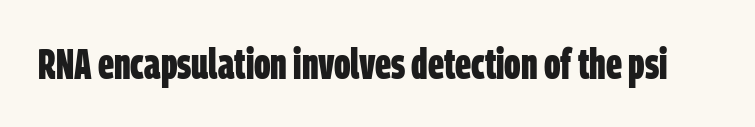
Q: Is the text bold? A: Yes.
Q: Is the typeface a serif or a sans-serif typeface? A: Sans-serif.
Q: Is the text underlined? A: No.
Q: Is the spacing between letters normal or unusually wide? A: Normal.
Q: Width (condensed, normal, or wide)? A: Condensed.
Q: Stroke contrast? A: Low.
Q: x-height? A: Large.
Q: Monospaced? A: No.
